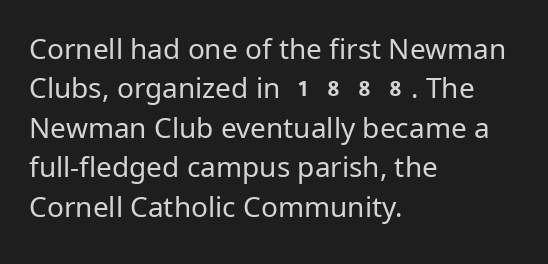
Q: Is the text bold? A: No.
Q: Is the text italic (slanted)? A: No, it is upright.
Q: Is the typeface a serif or a sans-serif typeface? A: Sans-serif.
Q: Is the text underlined? A: No.
Q: How is the paragraph aligned? A: Left-aligned.
Q: Is the spacing between letters normal or unusually wide? A: Normal.
Q: Is the spacing between lines tight, normal or loose? A: Normal.
Q: Width (condensed, normal, or wide)? A: Normal.
Q: Stroke contrast? A: Low.
Q: x-height? A: Medium.
Q: Monospaced? A: No.
